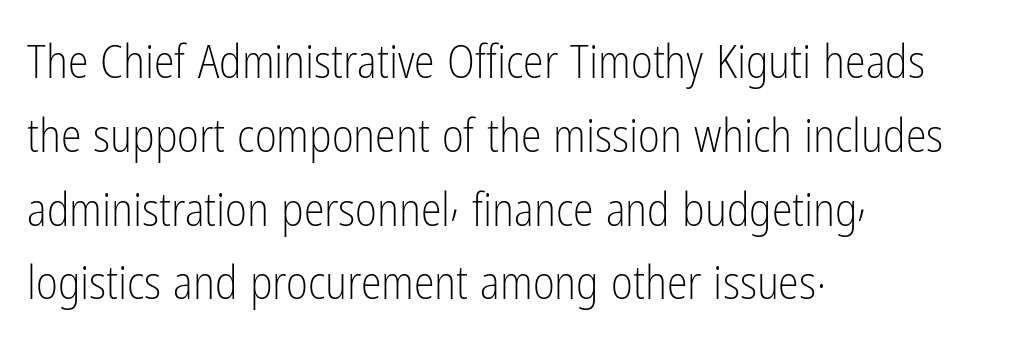
{"serif": "no", "italic": "no", "bold": "no", "weight": "light", "width": "condensed", "stroke_contrast": "low", "x_height": "medium", "monospaced": "no", "underline": "no", "align": "left", "line_spacing": "normal", "line_spacing_ratio": 1.57, "letter_spacing": "normal", "letter_spacing_em": 0.0, "glyph_px": 47}
